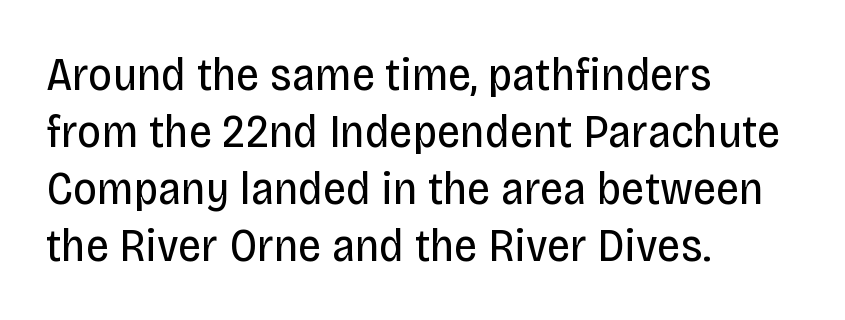
Q: Is the text bold? A: No.
Q: Is the text italic (slanted)? A: No, it is upright.
Q: Is the typeface a serif or a sans-serif typeface? A: Sans-serif.
Q: Is the text underlined? A: No.
Q: How is the paragraph aligned? A: Left-aligned.
Q: Is the spacing between letters normal or unusually wide? A: Normal.
Q: Width (condensed, normal, or wide)? A: Condensed.
Q: Stroke contrast? A: Low.
Q: x-height? A: Large.
Q: Monospaced? A: No.
